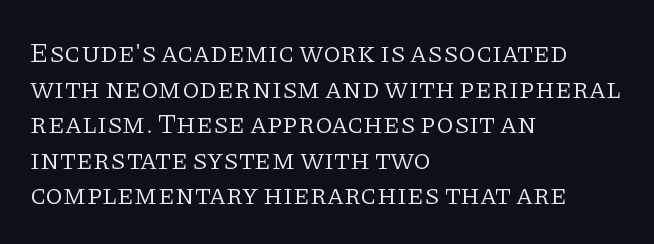
The image shows 28 px light serif type, upright; set left-aligned, normal line spacing (1.27x), normal letter spacing, not underlined; low stroke contrast and a large x-height.
